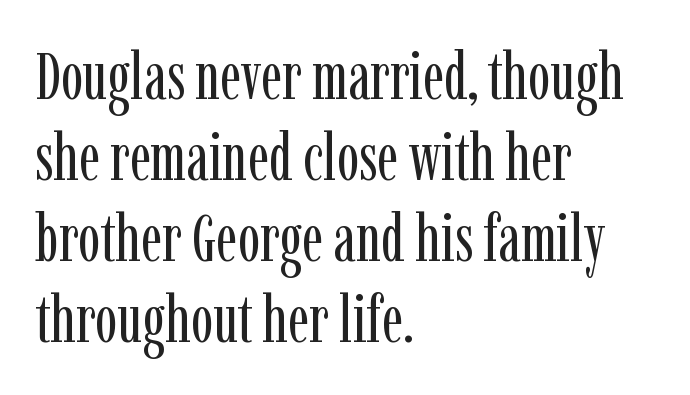
Q: Is the text bold? A: No.
Q: Is the text italic (slanted)? A: No, it is upright.
Q: Is the typeface a serif or a sans-serif typeface? A: Serif.
Q: Is the text underlined? A: No.
Q: How is the paragraph aligned? A: Left-aligned.
Q: Is the spacing between letters normal or unusually wide? A: Normal.
Q: Width (condensed, normal, or wide)? A: Condensed.
Q: Stroke contrast? A: Low.
Q: x-height? A: Medium.
Q: Monospaced? A: No.
